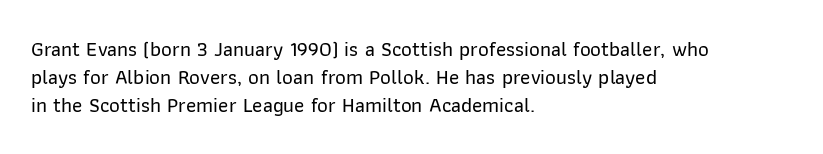
{"italic": "no", "underline": "no", "align": "left", "line_spacing": "normal", "line_spacing_ratio": 1.34, "letter_spacing": "normal", "letter_spacing_em": 0.0, "glyph_px": 21}
